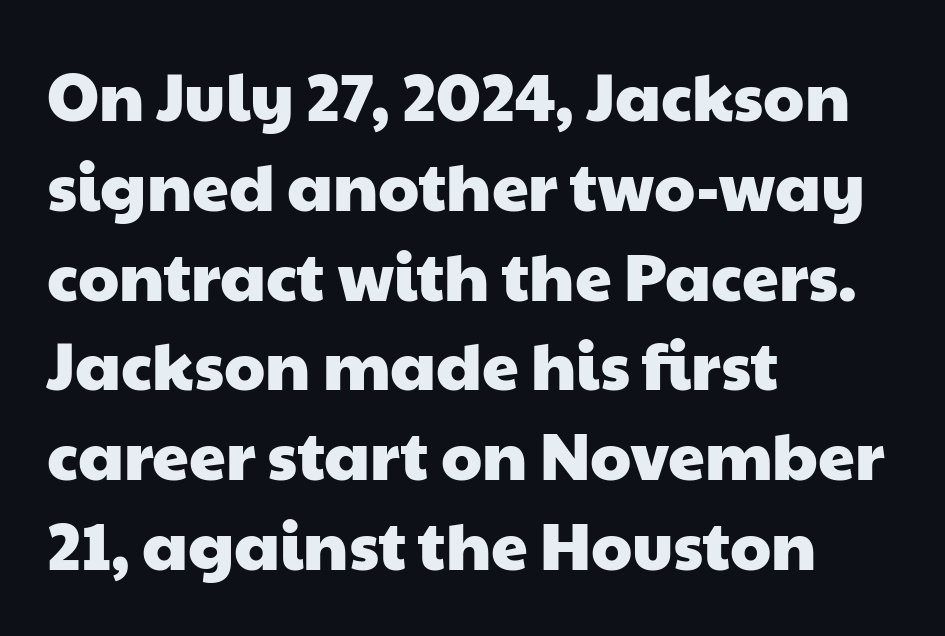
Leftover space on each line is placed entirely after the last word. Only glyphs here, with clear space below each row. This rendering leaves character spacing at its baseline value. Notice how descenders clear the ascenders below comfortably — that's standard leading. Do the characters align in a grid? No, the font is proportional.
